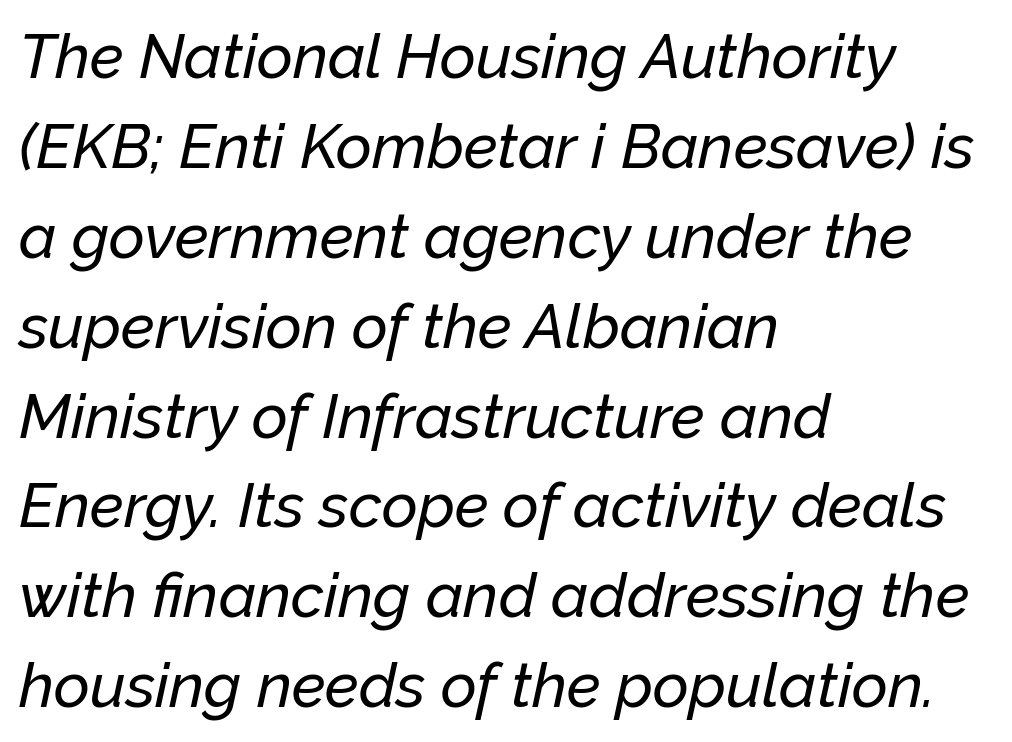
The image shows 62 px text type, italic (leaning right); set left-aligned, normal line spacing (1.45x), normal letter spacing, not underlined; low stroke contrast and a medium x-height.
